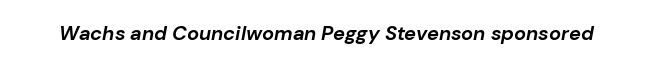
{"italic": "yes", "lean": "right", "slant_degrees": 10, "bold": "yes", "underline": "no", "letter_spacing": "normal", "letter_spacing_em": 0.0, "glyph_px": 20}
